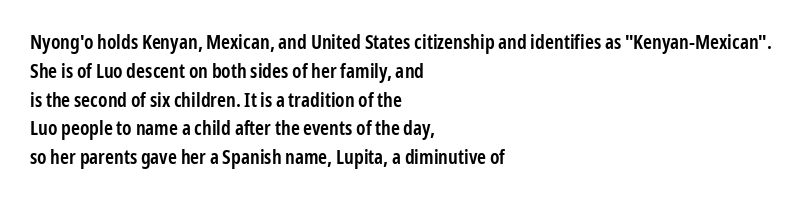
Anything drawn beneath the words? Only blank space. The line-height multiplier appears to be the usual default. Rendered with straight, roman letterforms. Each word holds together tightly as a unit, with standard inter-letter gaps. Every letter is mildly thick-stroked: semibold rather than bold. The paragraph has a hard left edge and a soft right edge.
